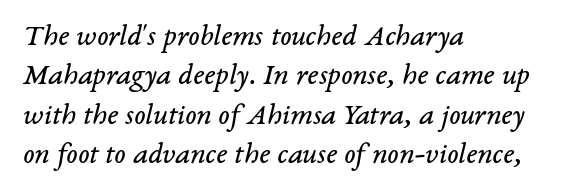
Q: Is the text bold? A: No.
Q: Is the text italic (slanted)? A: Yes, it leans right by about 14 degrees.
Q: Is the typeface a serif or a sans-serif typeface? A: Serif.
Q: Is the text underlined? A: No.
Q: How is the paragraph aligned? A: Left-aligned.
Q: Is the spacing between letters normal or unusually wide? A: Normal.
Q: Is the spacing between lines tight, normal or loose? A: Normal.
Q: Width (condensed, normal, or wide)? A: Normal.
Q: Stroke contrast? A: Low.
Q: x-height? A: Medium.
Q: Monospaced? A: No.
